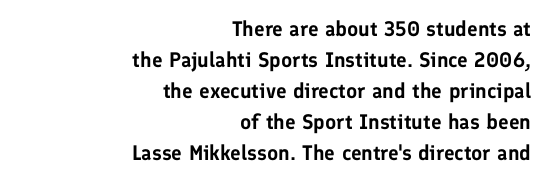
Compared with typical body copy, the letter spacing here is the same. Clear beneath every line of the passage. Quick note: not italic, upright. Is the block centered? No — it sits flush against the right margin.
